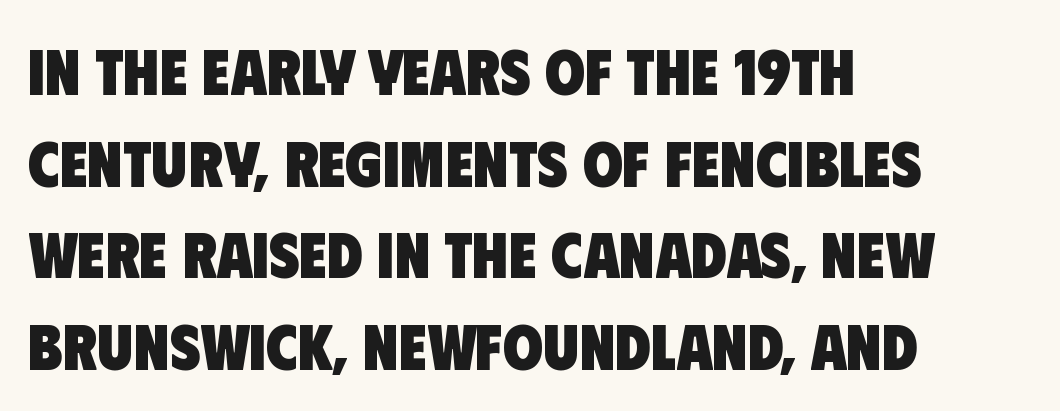
Think of a printed novel: that variable character pitch is what you see here. This sample uses a sans-serif face. No word sits above an underline. The paragraph has a hard left edge and a soft right edge.
